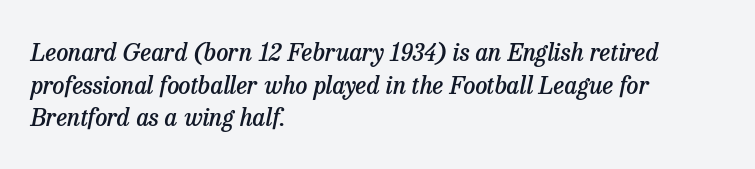
The letters are slanted; this is an italic face. Weight: semibold (demi). This sample uses plain, unmodified letter spacing. Does the copy run flush right? No — it runs flush left. The space directly below the letters is spotless. How would I describe the line gaps? Plain and ordinary.
